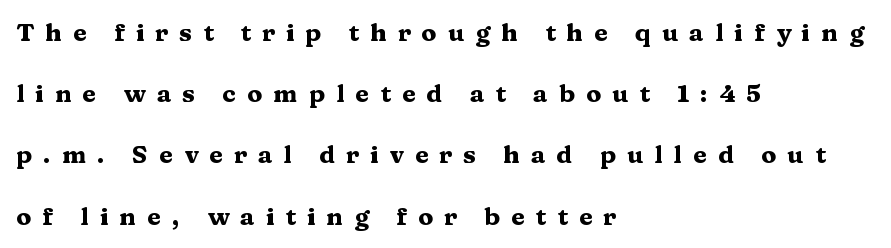
The image shows 25 px bold type, upright; set left-aligned, loose line spacing (2.45x), unusually wide letter spacing (+0.44 em), not underlined.
